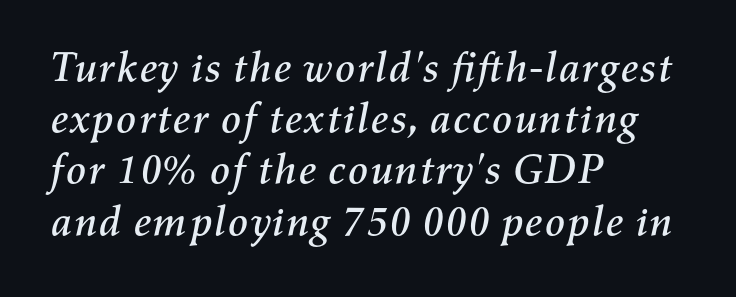
Q: Is the text italic (slanted)? A: Yes, it leans right by about 11 degrees.
Q: Is the text underlined? A: No.
Q: How is the paragraph aligned? A: Left-aligned.
Q: Is the spacing between letters normal or unusually wide? A: Normal.
Q: Width (condensed, normal, or wide)? A: Normal.
Q: Stroke contrast? A: Medium.
Q: x-height? A: Medium.
Q: Monospaced? A: No.
